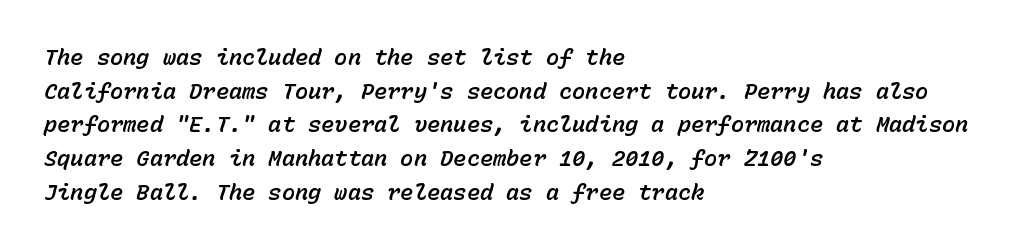
Q: Is the text italic (slanted)? A: Yes, it leans right by about 15 degrees.
Q: Is the text underlined? A: No.
Q: How is the paragraph aligned? A: Left-aligned.
Q: Is the spacing between letters normal or unusually wide? A: Normal.
Q: Is the spacing between lines tight, normal or loose? A: Normal.
